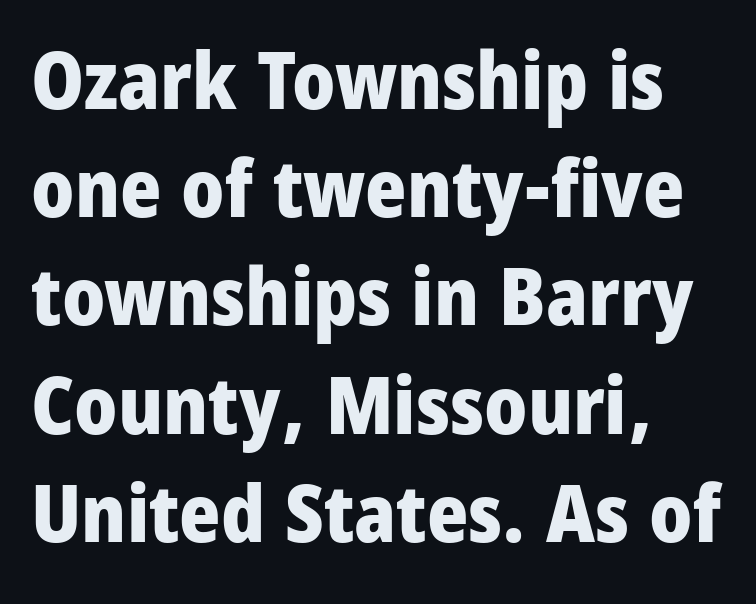
{"serif": "no", "italic": "no", "bold": "yes", "weight": "heavy", "width": "condensed", "stroke_contrast": "low", "x_height": "large", "monospaced": "no", "underline": "no", "align": "left", "line_spacing": "normal", "line_spacing_ratio": 1.37, "letter_spacing": "normal", "letter_spacing_em": 0.0, "glyph_px": 79}
